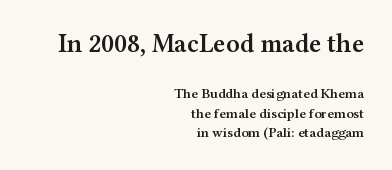
Look at the stroke-to-counter ratio: somewhat heavy, a semibold. Reading top to bottom, the characters get smaller at the block break. The specimen omits any rule beneath the text block's lines. Regular leading. Default kerning and tracking; the words read as compact shapes. A flush-right, rag-left setting is used for this passage.
